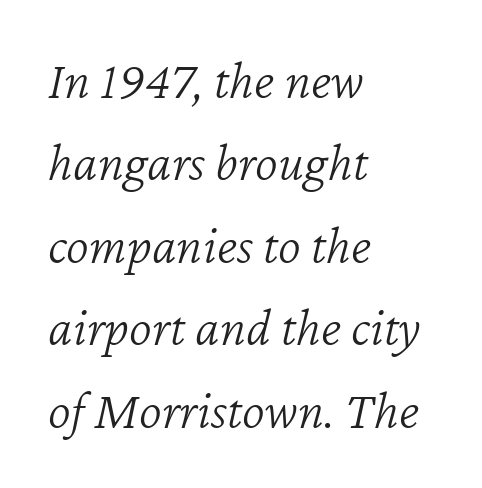
Q: Is the text bold? A: No.
Q: Is the text italic (slanted)? A: Yes, it leans right by about 12 degrees.
Q: Is the text underlined? A: No.
Q: How is the paragraph aligned? A: Left-aligned.
Q: Is the spacing between letters normal or unusually wide? A: Normal.
Q: Is the spacing between lines tight, normal or loose? A: Normal.
Q: Width (condensed, normal, or wide)? A: Normal.
Q: Stroke contrast? A: Low.
Q: x-height? A: Medium.
Q: Monospaced? A: No.
